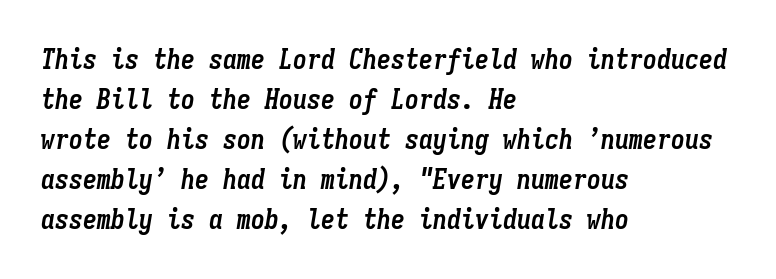
Honestly, the letter spacing is just normal — you wouldn't notice it. The specimen omits any rule beneath the text block's lines. Heavy, bold letterforms. The passage shown leans; its letterforms are oblique.
